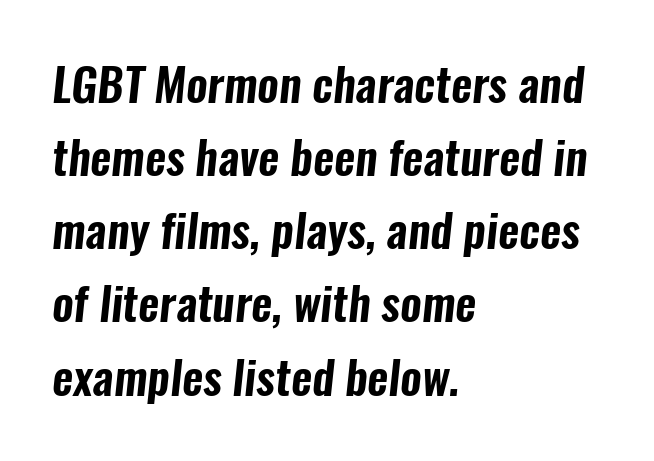
The image shows 46 px condensed sans-serif type; set left-aligned, normal line spacing (1.59x), normal letter spacing, not underlined; low stroke contrast and a medium x-height.
